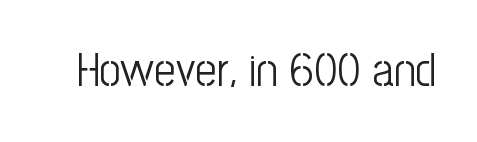
The image shows 47 px light, condensed sans-serif type, upright; set normal letter spacing, not underlined; low stroke contrast and a medium x-height.
